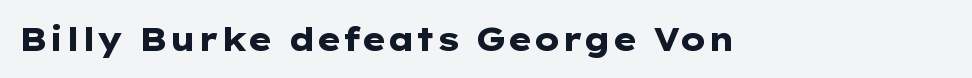
The image shows 32 px heavy, wide sans-serif type, upright; set normal letter spacing, not underlined; low stroke contrast and a medium x-height.
